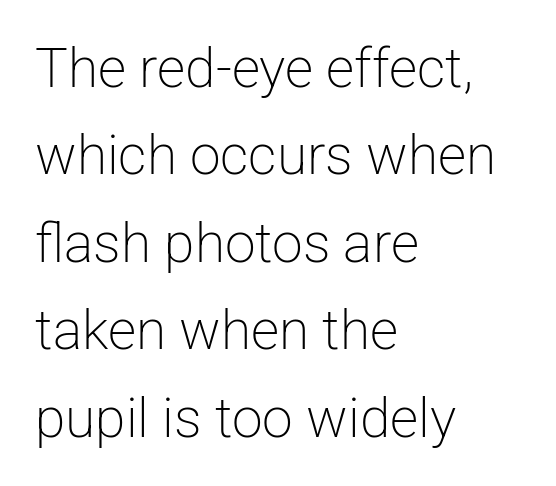
Q: Is the text bold? A: No.
Q: Is the text italic (slanted)? A: No, it is upright.
Q: Is the typeface a serif or a sans-serif typeface? A: Sans-serif.
Q: Is the text underlined? A: No.
Q: How is the paragraph aligned? A: Left-aligned.
Q: Is the spacing between letters normal or unusually wide? A: Normal.
Q: Is the spacing between lines tight, normal or loose? A: Normal.
Q: Width (condensed, normal, or wide)? A: Normal.
Q: Stroke contrast? A: Low.
Q: x-height? A: Medium.
Q: Monospaced? A: No.
